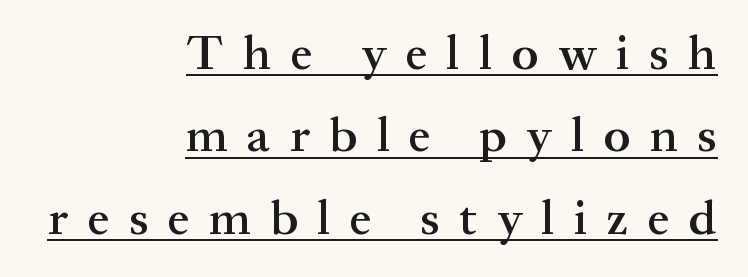
Q: Is the text bold? A: Semi-bold.
Q: Is the text italic (slanted)? A: No, it is upright.
Q: Is the typeface a serif or a sans-serif typeface? A: Serif.
Q: Is the text underlined? A: Yes.
Q: How is the paragraph aligned? A: Right-aligned.
Q: Is the spacing between letters normal or unusually wide? A: Unusually wide.
Q: Is the spacing between lines tight, normal or loose? A: Normal.
Q: Width (condensed, normal, or wide)? A: Normal.
Q: Stroke contrast? A: Medium.
Q: x-height? A: Medium.
Q: Monospaced? A: No.
